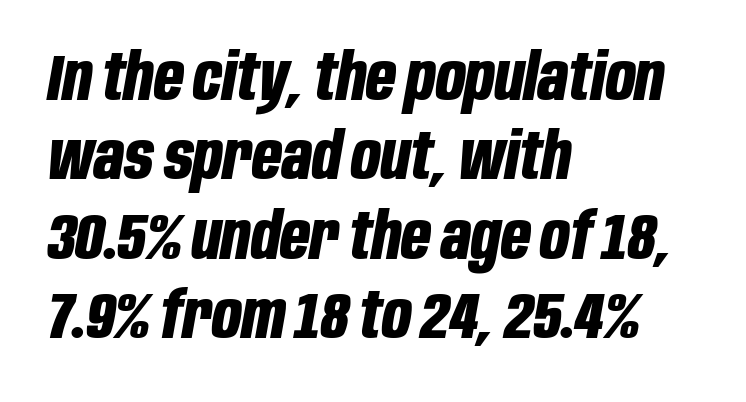
The image shows 65 px bold, condensed type, italic (leaning right); set left-aligned, line spacing 1.22x, normal letter spacing, not underlined; low stroke contrast and a large x-height.
